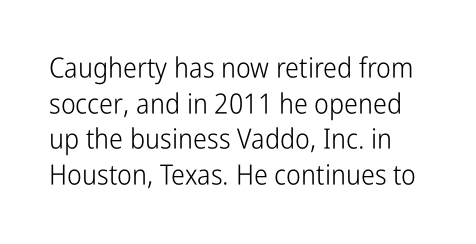
Spacing between characters is what you'd get straight out of the box. Vertically, the passage feels balanced, rows spaced as you'd expect. Is the stroke heavy? The answer is a plain regular-or-lighter. The type sits square on the baseline with zero lean.
